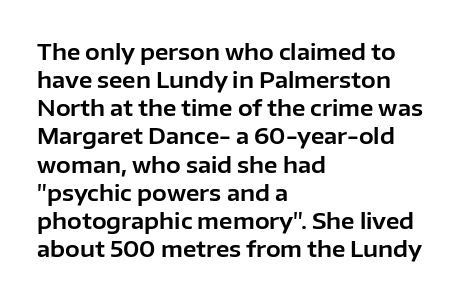
Style check: upright. Decoration check: the copy has no underline. The gaps between neighbouring characters are ordinary and unremarkable. This sample is left-justified, so line endings fall wherever the words run out. The rows are spaced the way most documents space them.
